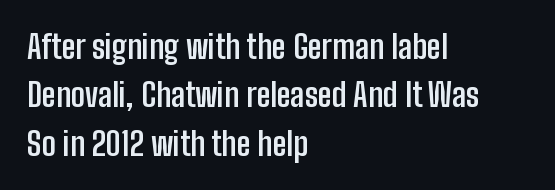
The image shows 32 px semibold, condensed sans-serif type, upright; set left-aligned, normal line spacing (1.51x), normal letter spacing, not underlined; low stroke contrast and a medium x-height.
